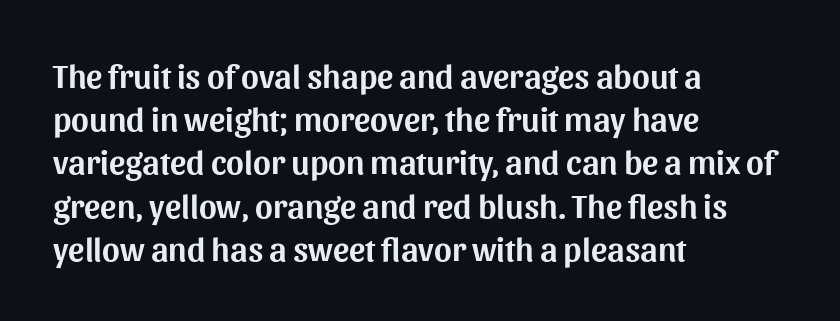
{"serif": "no", "italic": "no", "width": "normal", "stroke_contrast": "medium", "x_height": "medium", "monospaced": "no", "underline": "no", "align": "left", "line_spacing": "normal", "line_spacing_ratio": 1.27, "letter_spacing": "normal", "letter_spacing_em": 0.0, "glyph_px": 34}
